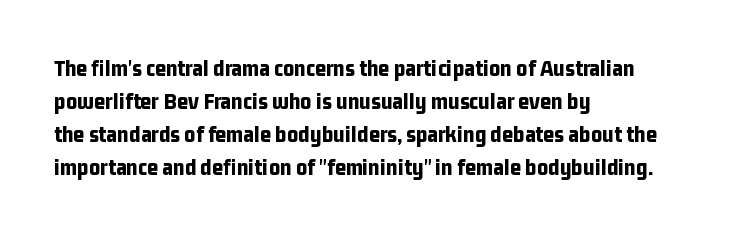
Q: Is the text bold? A: Yes.
Q: Is the text italic (slanted)? A: No, it is upright.
Q: Is the text underlined? A: No.
Q: How is the paragraph aligned? A: Left-aligned.
Q: Is the spacing between letters normal or unusually wide? A: Normal.
Q: Is the spacing between lines tight, normal or loose? A: Normal.
